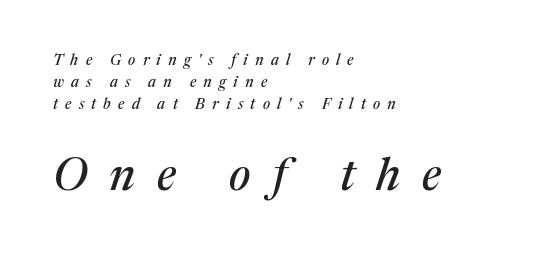
The image shows 45 px serif type, italic (leaning right); set left-aligned, normal line spacing (1.48x), unusually wide letter spacing (+0.48 em), not underlined; the second (bottom) block is 3.0x larger; medium stroke contrast and a medium x-height.
